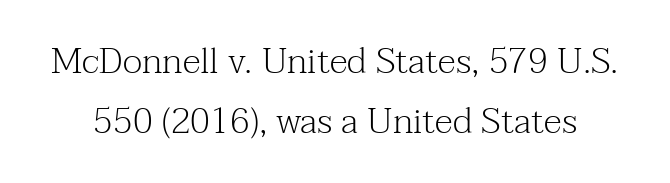
Q: Is the text bold? A: No.
Q: Is the text italic (slanted)? A: No, it is upright.
Q: Is the typeface a serif or a sans-serif typeface? A: Serif.
Q: Is the text underlined? A: No.
Q: Is the spacing between letters normal or unusually wide? A: Normal.
Q: Is the spacing between lines tight, normal or loose? A: Normal.
Q: Width (condensed, normal, or wide)? A: Normal.
Q: Stroke contrast? A: Medium.
Q: x-height? A: Medium.
Q: Monospaced? A: No.
